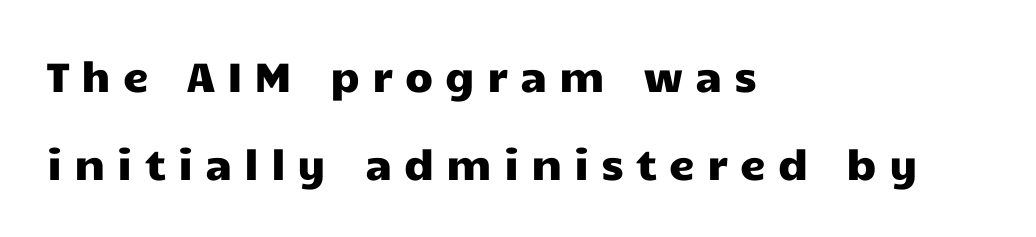
{"serif": "no", "italic": "no", "width": "wide", "stroke_contrast": "low", "x_height": "medium", "monospaced": "no", "underline": "no", "align": "left", "line_spacing": "loose", "line_spacing_ratio": 2.15, "letter_spacing": "wide", "letter_spacing_em": 0.29, "glyph_px": 41}
